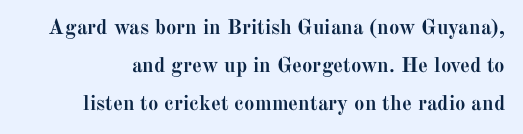
Q: Is the text bold? A: Yes.
Q: Is the text italic (slanted)? A: No, it is upright.
Q: Is the text underlined? A: No.
Q: Is the spacing between letters normal or unusually wide? A: Normal.
